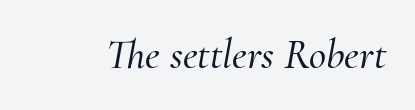
{"serif": "yes", "italic": "yes", "lean": "right", "slant_degrees": 10, "width": "normal", "stroke_contrast": "medium", "x_height": "small", "monospaced": "no", "underline": "no", "letter_spacing": "normal", "letter_spacing_em": 0.0, "glyph_px": 42}
